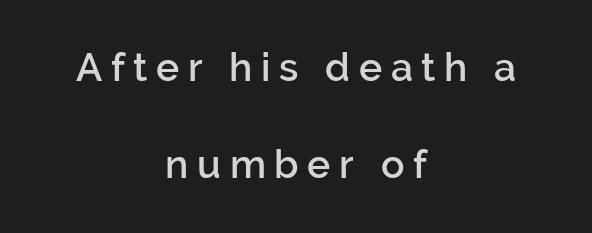
You could only call the tracking loose — the letters float apart. Do the letters lean? They stand straight. Check the space under the baseline: it is left empty. Spacing verdict: proportional, widths tailored to each character. These lines stand farther apart than default settings would place them. Where is the straight margin? There isn't one; the lines are centered.
